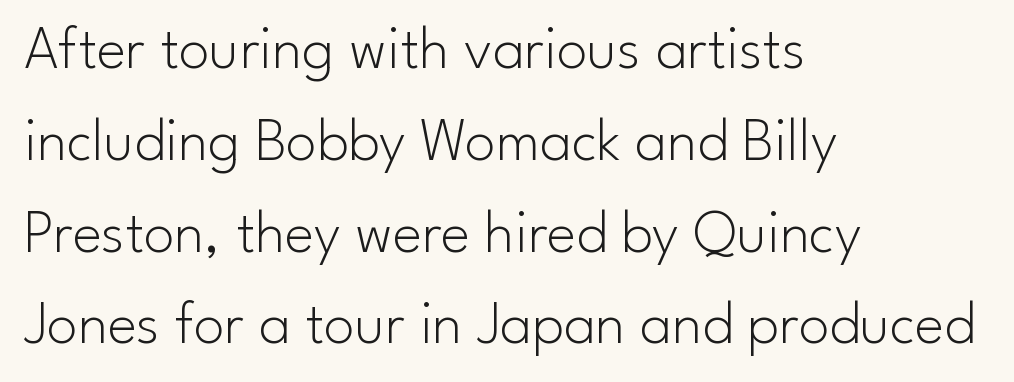
The image shows 62 px light sans-serif type, upright; set left-aligned, normal line spacing (1.48x), normal letter spacing, not underlined; low stroke contrast and a small x-height.
